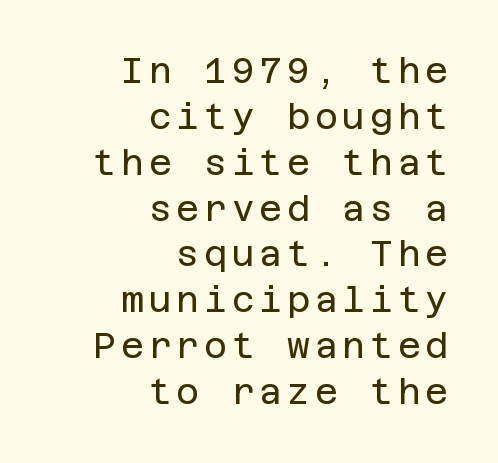
Rows of type keep a routine distance in the vertical direction. Vertical stems look standard width or narrower in stroke. The letters stand upright; this is a roman face. No word sits above an underline. What kind of face is this? One without serifs — a sans. The ragged edge is on the left, which tells us the setting is flush right.
